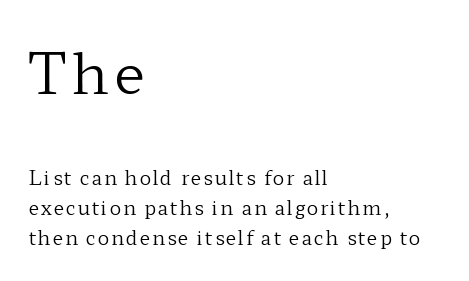
{"serif": "yes", "italic": "no", "bold": "no", "weight": "regular", "width": "wide", "stroke_contrast": "low", "x_height": "medium", "monospaced": "no", "underline": "no", "align": "left", "line_spacing": "normal", "line_spacing_ratio": 1.58, "larger_block": "first", "size_ratio": 2.95, "glyph_px": 56}
